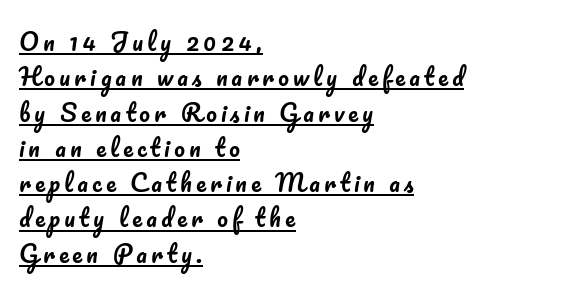
Q: Is the text italic (slanted)? A: Yes.
Q: Is the text underlined? A: Yes.
Q: How is the paragraph aligned? A: Left-aligned.
Q: Is the spacing between lines tight, normal or loose? A: Normal.
